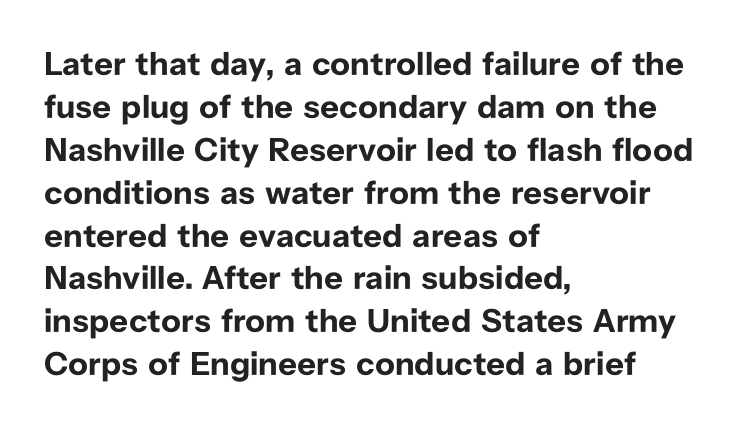
{"serif": "no", "italic": "no", "bold": "yes", "weight": "bold", "width": "normal", "stroke_contrast": "low", "x_height": "medium", "monospaced": "no", "underline": "no", "align": "left", "line_spacing": "normal", "line_spacing_ratio": 1.3, "letter_spacing": "normal", "letter_spacing_em": 0.0, "glyph_px": 33}
